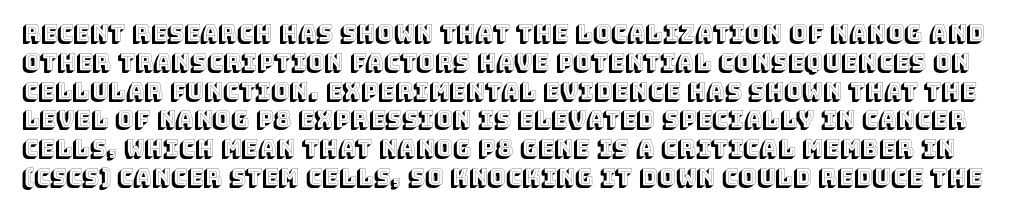
{"italic": "no", "underline": "no", "line_spacing": "normal", "line_spacing_ratio": 1.31, "letter_spacing": "normal", "letter_spacing_em": 0.0, "glyph_px": 22}
